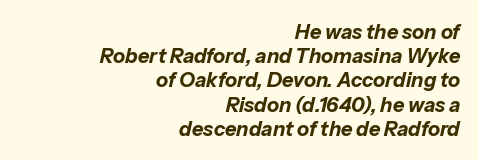
Q: Is the text bold? A: Yes.
Q: Is the text italic (slanted)? A: Yes, it leans right by about 13 degrees.
Q: Is the text underlined? A: No.
Q: How is the paragraph aligned? A: Right-aligned.
Q: Is the spacing between letters normal or unusually wide? A: Normal.
